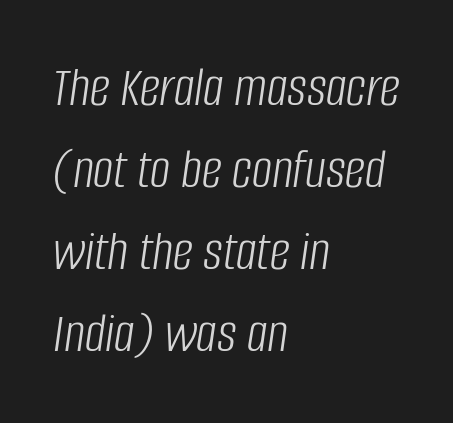
{"italic": "yes", "lean": "right", "slant_degrees": 8, "bold": "no", "weight": "light", "width": "condensed", "stroke_contrast": "low", "x_height": "large", "monospaced": "no", "underline": "no", "align": "left", "line_spacing": "normal", "line_spacing_ratio": 1.44, "letter_spacing": "normal", "letter_spacing_em": 0.0, "glyph_px": 57}
